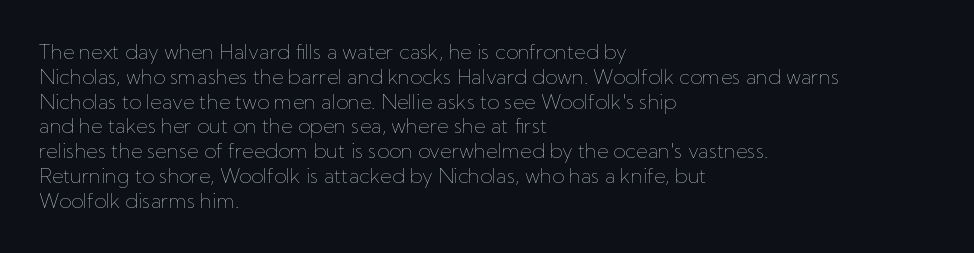
Each stroke keeps to a modest, everyday thickness or less. The type is set solid horizontally, with unmodified tracking. Italic: no, the glyphs are upright roman. In CSS terms this would be text-align: left.
